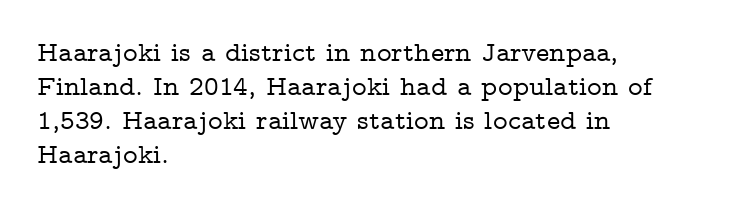
Q: Is the text italic (slanted)? A: No, it is upright.
Q: Is the typeface a serif or a sans-serif typeface? A: Serif.
Q: Is the text underlined? A: No.
Q: How is the paragraph aligned? A: Left-aligned.
Q: Is the spacing between letters normal or unusually wide? A: Normal.
Q: Width (condensed, normal, or wide)? A: Wide.
Q: Stroke contrast? A: Low.
Q: x-height? A: Medium.
Q: Monospaced? A: No.
